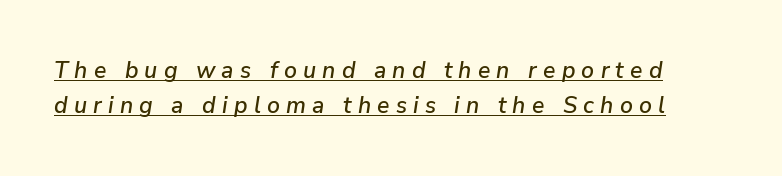
{"italic": "yes", "lean": "right", "slant_degrees": 9, "underline": "yes", "line_spacing": "normal", "line_spacing_ratio": 1.52, "letter_spacing": "wide", "letter_spacing_em": 0.27, "glyph_px": 23}
